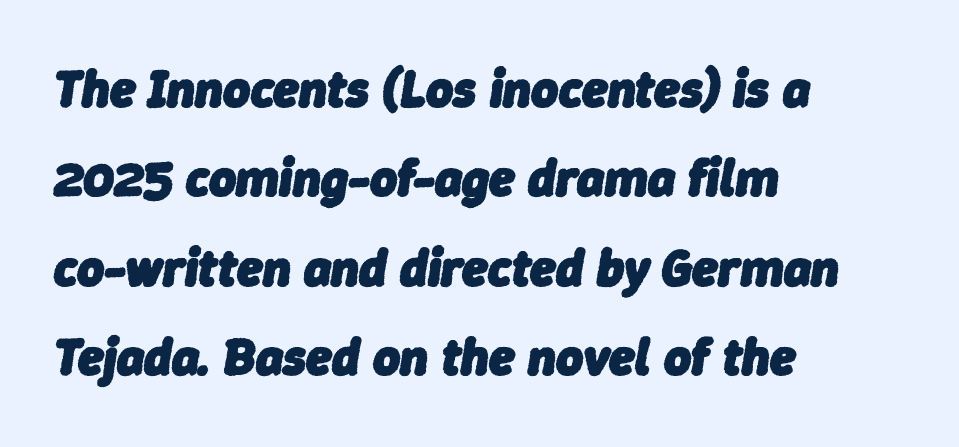
Q: Is the text bold? A: Yes.
Q: Is the text italic (slanted)? A: Yes, it leans right by about 9 degrees.
Q: Is the text underlined? A: No.
Q: How is the paragraph aligned? A: Left-aligned.
Q: Is the spacing between letters normal or unusually wide? A: Normal.
Q: Width (condensed, normal, or wide)? A: Normal.
Q: Stroke contrast? A: Low.
Q: x-height? A: Medium.
Q: Monospaced? A: No.
